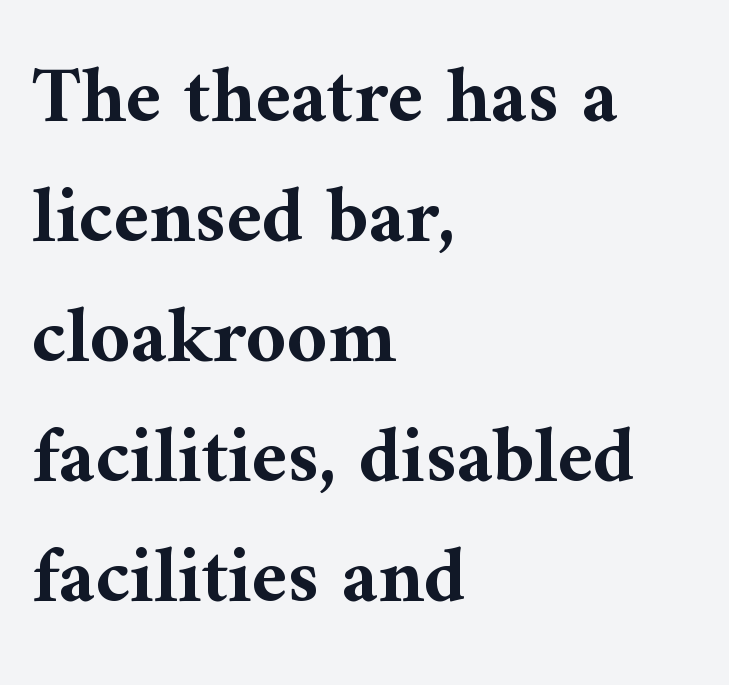
Q: Is the text bold? A: Yes.
Q: Is the text italic (slanted)? A: No, it is upright.
Q: Is the typeface a serif or a sans-serif typeface? A: Serif.
Q: Is the text underlined? A: No.
Q: How is the paragraph aligned? A: Left-aligned.
Q: Is the spacing between letters normal or unusually wide? A: Normal.
Q: Is the spacing between lines tight, normal or loose? A: Normal.
Q: Width (condensed, normal, or wide)? A: Normal.
Q: Stroke contrast? A: Medium.
Q: x-height? A: Medium.
Q: Monospaced? A: No.
